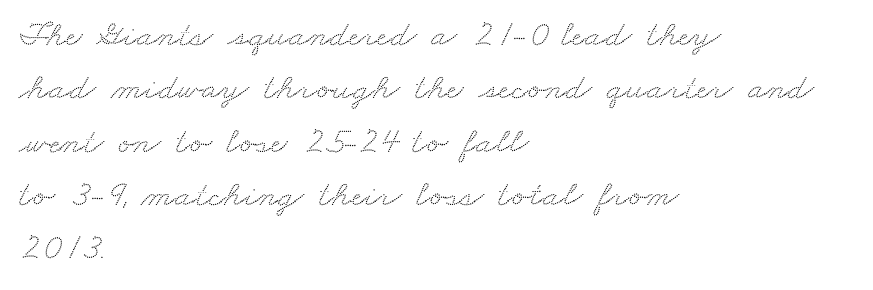
The image shows 37 px wide serif type; set left-aligned, normal line spacing (1.44x), normal letter spacing, not underlined; medium stroke contrast and a small x-height.
